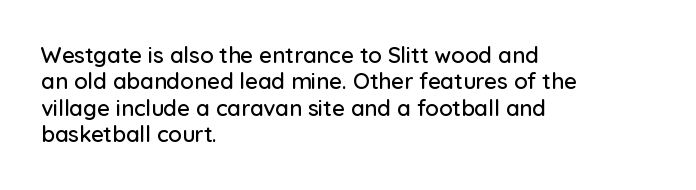
Q: Is the text italic (slanted)? A: No, it is upright.
Q: Is the text underlined? A: No.
Q: How is the paragraph aligned? A: Left-aligned.
Q: Is the spacing between letters normal or unusually wide? A: Normal.
